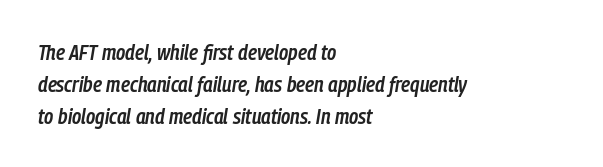
Tall strokes in this sample are angled rather than plumb. The type is set solid horizontally, with unmodified tracking. Rows of type keep a routine distance in the vertical direction. Letters rest on an invisible, unmarked baseline.
